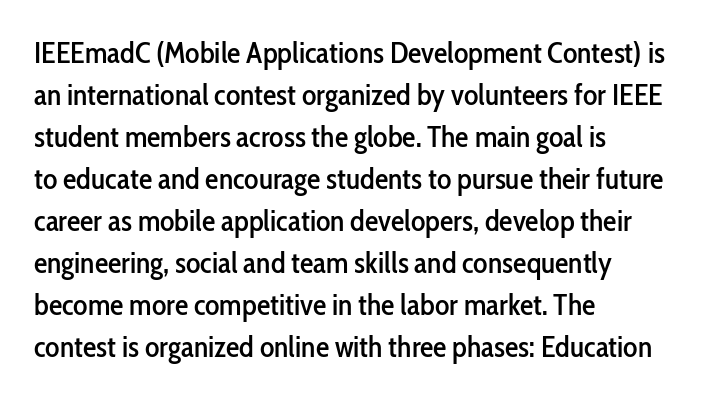
Proportional: the letters do not fall into vertical columns. A typesetter would mark this as roman, not italic. In terms of letterform style, serifs are entirely absent. You could call the tracking neutral — neither tight nor loose. The space directly below the letters is spotless. The passage is arranged the way most books set body copy — flush left.
